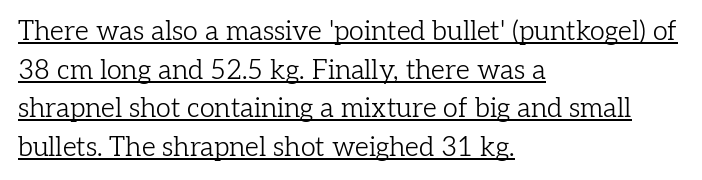
The image shows 27 px text type, upright; set left-aligned, normal line spacing (1.43x), normal letter spacing, underlined.
